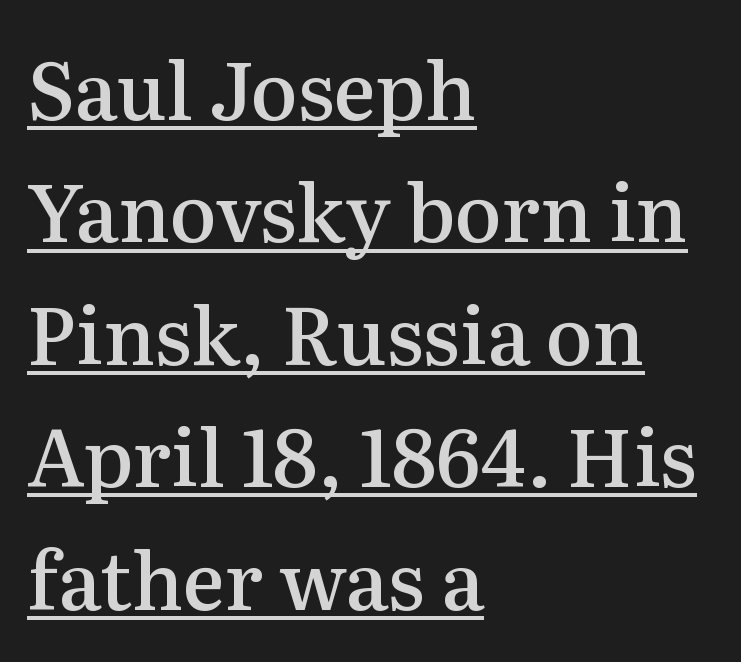
This sample has the flowing, uneven cadence of proportional lettering. On the weight axis this lands at semibold, roughly 600. Where is the straight margin? On the left. Somebody hit Ctrl+U on this one — the words are underlined. The block of text has a typical density, with ordinary space between rows. The tracking reads as untouched default to a designer's eye.
